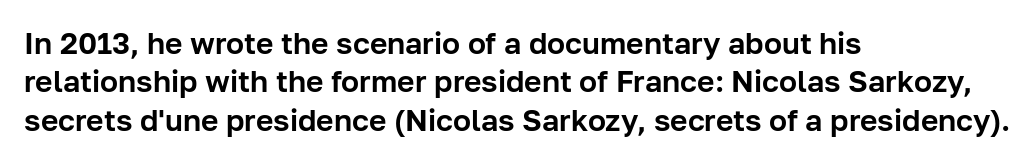
Proportional: the letters do not fall into vertical columns. Every character sits straight up, as roman type does. Quick note: interline space is typical. A typesetter would label this face a sans.
